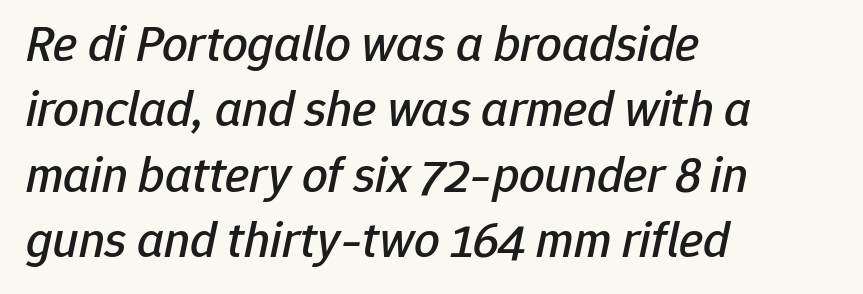
The line texture is even and compact thanks to regular tracking. One-word summary of the alignment: left. The baseline area is clear. The vertical gap from one line to the next is medium.
